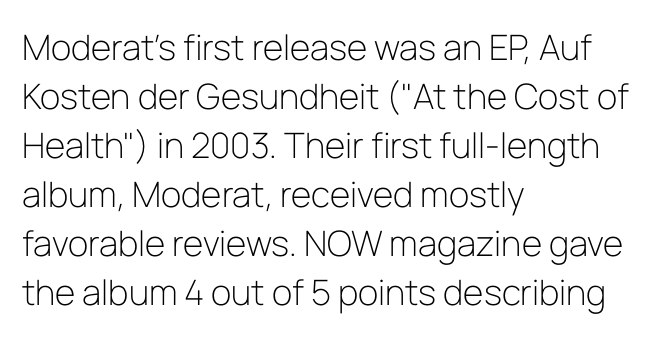
The image shows 35 px light sans-serif type, upright; set left-aligned, normal line spacing (1.4x), normal letter spacing, not underlined; low stroke contrast and a medium x-height.
